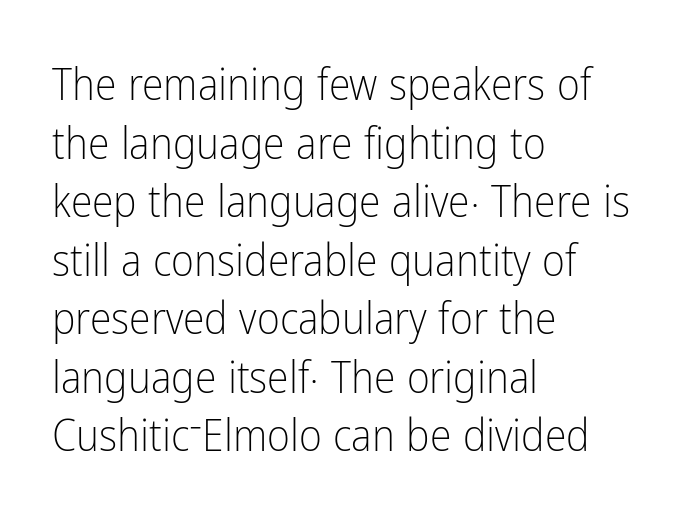
The image shows 44 px light, condensed sans-serif type, upright; set left-aligned, normal line spacing (1.33x), normal letter spacing, not underlined; low stroke contrast and a medium x-height.
